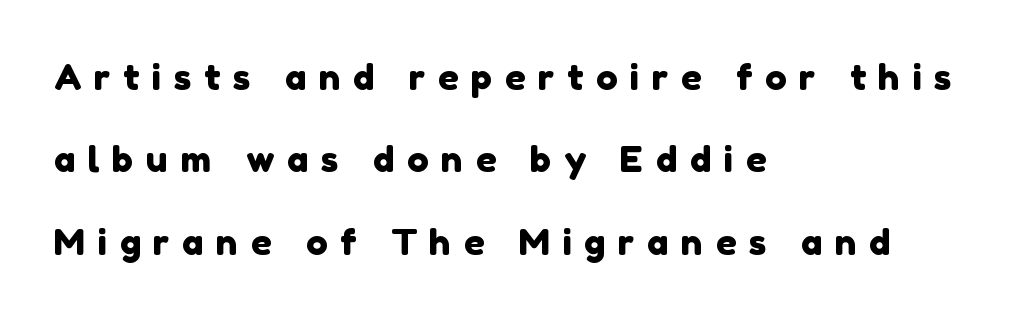
{"serif": "no", "width": "normal", "stroke_contrast": "low", "x_height": "medium", "monospaced": "no", "underline": "no", "align": "left", "line_spacing": "loose", "line_spacing_ratio": 2.29, "letter_spacing": "wide", "letter_spacing_em": 0.35, "glyph_px": 36}
